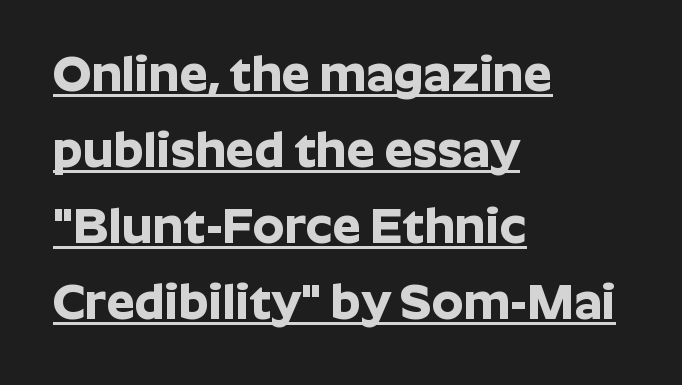
The rag falls on the right side of this text block. Students, observe: this is what conventionally led text looks like. Is the letter spacing exaggerated? No — it looks like the ordinary default. Look at the bottom of the vertical strokes: they stop flat, with no serifs.
